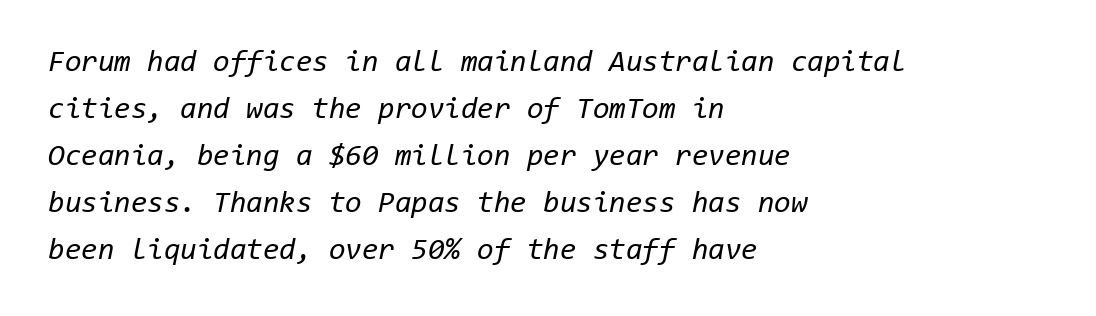
Spacing verdict: monospaced, one width for all characters. Slanted lettering throughout. Honestly, there is no underline to notice here at all. The gaps between neighbouring characters are ordinary and unremarkable. A normal amount of white space separates one row of letters from the next. The passage is arranged the way most books set body copy — flush left.
